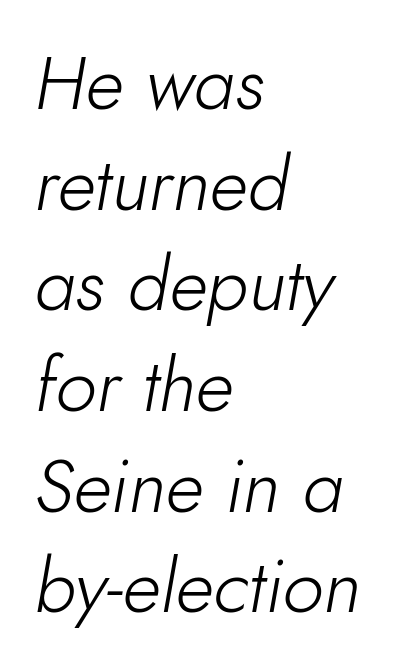
{"italic": "yes", "lean": "right", "slant_degrees": 10, "bold": "no", "weight": "light", "width": "normal", "stroke_contrast": "low", "x_height": "small", "monospaced": "no", "underline": "no", "align": "left", "line_spacing": "normal", "line_spacing_ratio": 1.36, "letter_spacing": "normal", "letter_spacing_em": 0.0, "glyph_px": 74}
